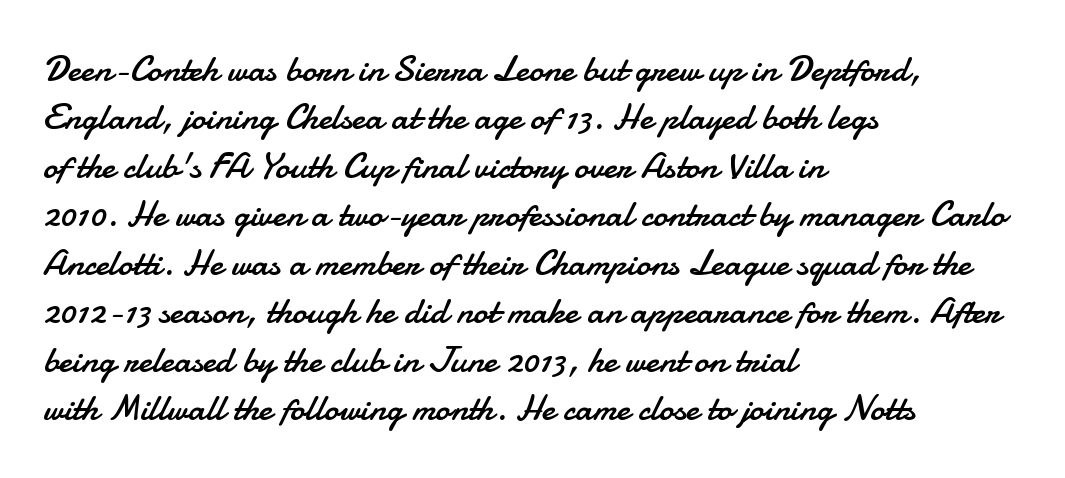
Q: Is the text bold? A: No.
Q: Is the text italic (slanted)? A: Yes.
Q: Is the typeface a serif or a sans-serif typeface? A: Sans-serif.
Q: Is the text underlined? A: No.
Q: How is the paragraph aligned? A: Left-aligned.
Q: Is the spacing between letters normal or unusually wide? A: Normal.
Q: Is the spacing between lines tight, normal or loose? A: Normal.
Q: Width (condensed, normal, or wide)? A: Normal.
Q: Stroke contrast? A: Low.
Q: x-height? A: Small.
Q: Monospaced? A: No.
